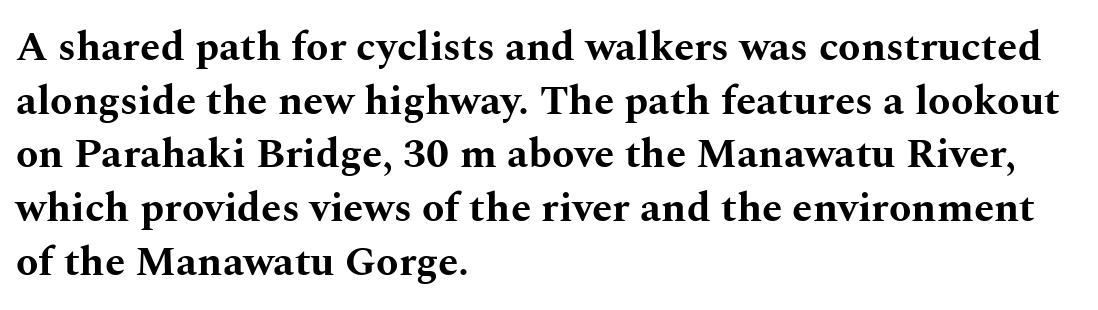
These lines are rendered in a variable-pitch font. Notice how the stems are strictly vertical — no italics here. Stroke thickness is high; the sample reads as a true bold. Each line starts at the same left margin while the right side varies.
